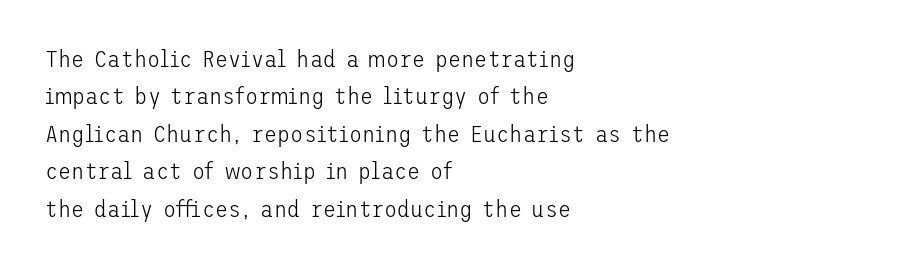
Q: Is the text bold? A: No.
Q: Is the text italic (slanted)? A: No, it is upright.
Q: Is the text underlined? A: No.
Q: How is the paragraph aligned? A: Left-aligned.
Q: Is the spacing between letters normal or unusually wide? A: Normal.
Q: Is the spacing between lines tight, normal or loose? A: Normal.
